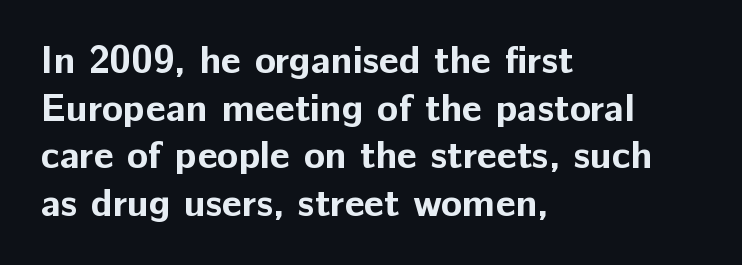
Q: Is the text bold? A: Yes.
Q: Is the text italic (slanted)? A: No, it is upright.
Q: Is the typeface a serif or a sans-serif typeface? A: Sans-serif.
Q: Is the text underlined? A: No.
Q: How is the paragraph aligned? A: Left-aligned.
Q: Is the spacing between letters normal or unusually wide? A: Normal.
Q: Width (condensed, normal, or wide)? A: Normal.
Q: Stroke contrast? A: Low.
Q: x-height? A: Medium.
Q: Monospaced? A: No.
